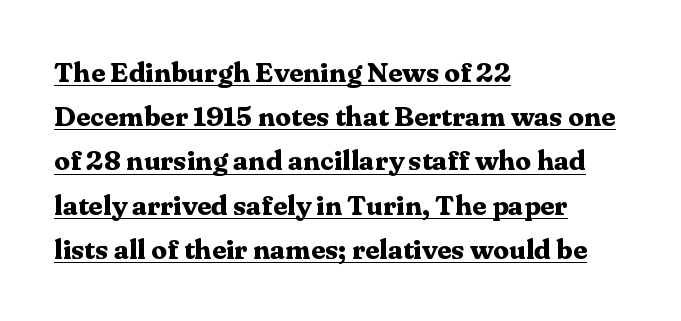
In terms of weight, the rendering is a true, heavy bold. Varying glyph widths throughout — classic text-font behaviour. Posture: straight, roman, zero tilt. Summary of vertical rhythm: regular, with standard interline spacing.
